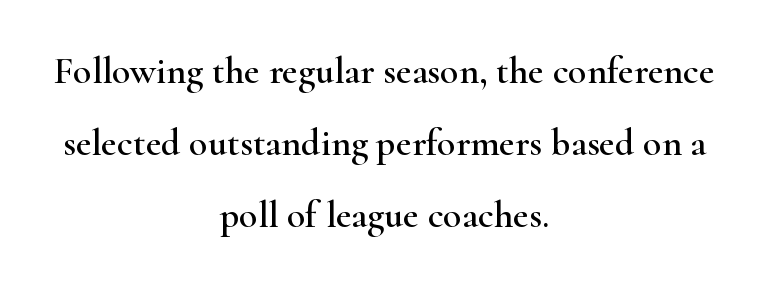
{"serif": "yes", "italic": "no", "width": "wide", "stroke_contrast": "high", "x_height": "small", "monospaced": "no", "underline": "no", "align": "center", "line_spacing_ratio": 1.89, "letter_spacing": "normal", "letter_spacing_em": 0.0, "glyph_px": 38}
